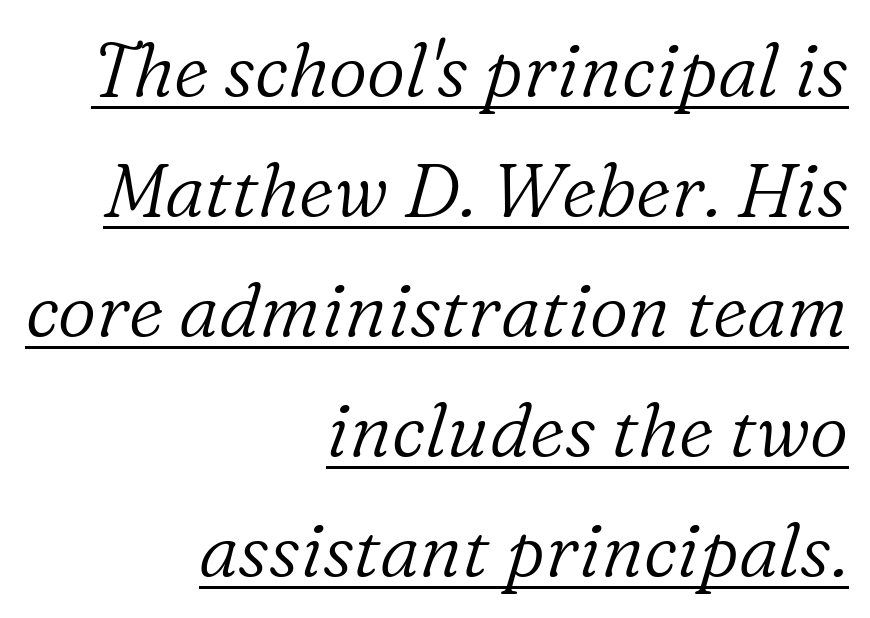
The image shows 75 px light serif type, italic (leaning right); set right-aligned, normal line spacing (1.6x), normal letter spacing, underlined; low stroke contrast and a medium x-height.
